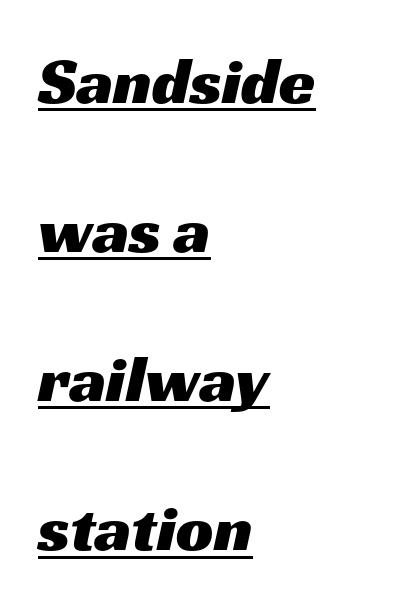
Q: Is the typeface a serif or a sans-serif typeface? A: Sans-serif.
Q: Is the text underlined? A: Yes.
Q: How is the paragraph aligned? A: Left-aligned.
Q: Is the spacing between letters normal or unusually wide? A: Normal.
Q: Is the spacing between lines tight, normal or loose? A: Loose.
Q: Width (condensed, normal, or wide)? A: Wide.
Q: Stroke contrast? A: Medium.
Q: x-height? A: Medium.
Q: Monospaced? A: No.
